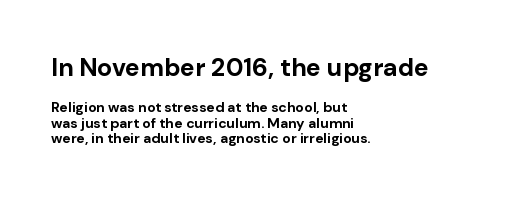
Q: Is the text bold? A: Yes.
Q: Is the text italic (slanted)? A: No, it is upright.
Q: Is the text underlined? A: No.
Q: How is the paragraph aligned? A: Left-aligned.
Q: Is the spacing between letters normal or unusually wide? A: Normal.
Q: Is the spacing between lines tight, normal or loose? A: Tight.
Q: Which block of text is set in a larger size, the first (top) or the second (bottom)? A: The first (top) one.
